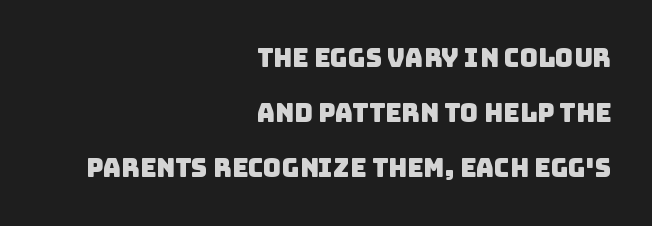
The image shows 25 px text type; set right-aligned, loose line spacing (2.2x), normal letter spacing, not underlined.
